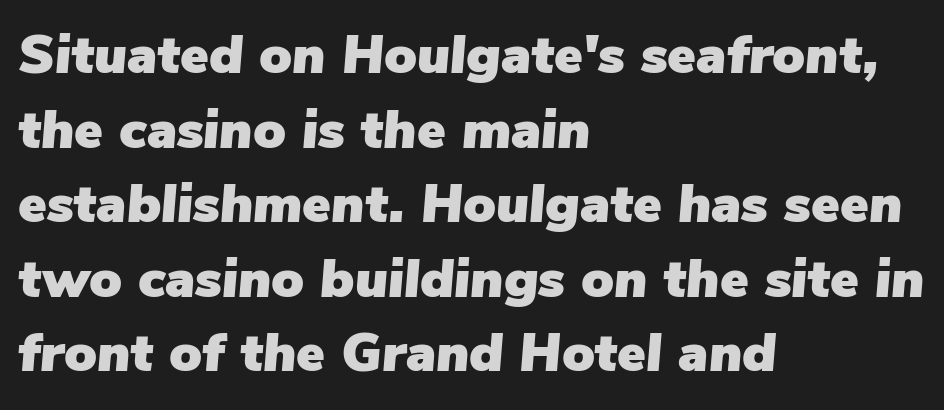
Rendered with sloped, italic letterforms. Line beginnings align vertically; line endings do not. Beneath every word, the page is bare. The gaps between neighbouring characters are ordinary and unremarkable. The passage shown is typed in a proportional face where columns would drift. Regarding leading, the lines here are spaced in the standard way.
